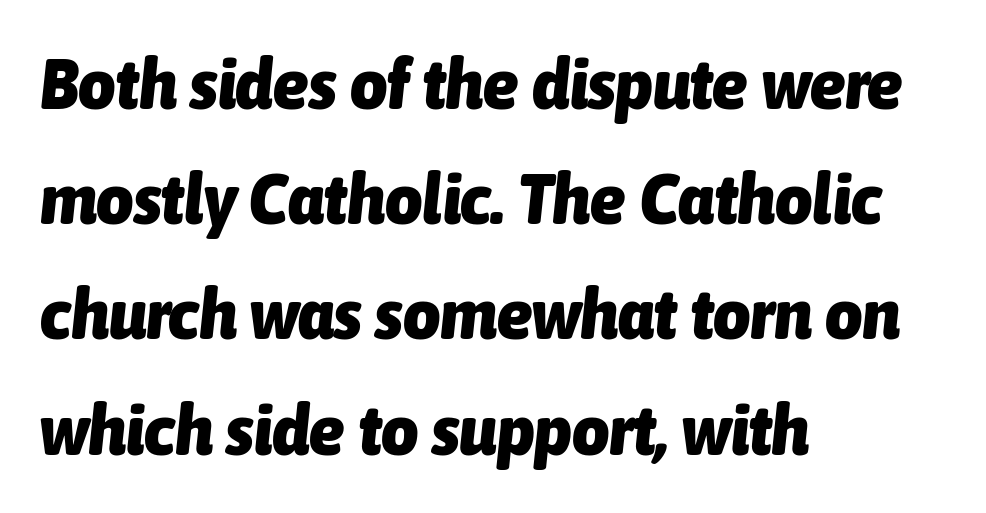
Anything drawn beneath the words? Only blank space. Every row of glyphs begins at an identical x-position on the left. Reading down the column, the eye jumps a familiar distance to each next line. Tracking here is standard; glyphs follow each other at the usual distance. The passage shown leans; its letterforms are oblique. Heavy, bold letterforms.
